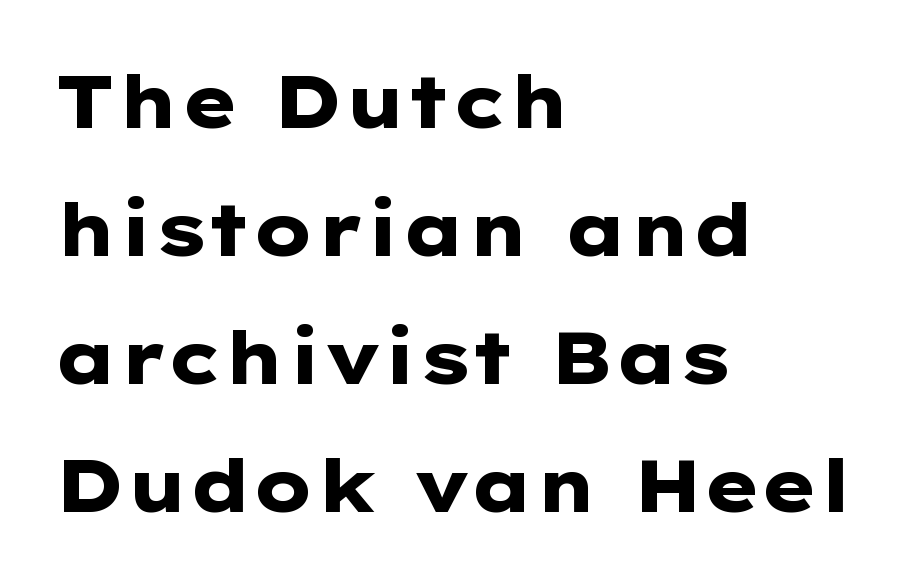
The image shows 74 px heavy, wide sans-serif type, upright; set left-aligned, line spacing 1.73x, normal letter spacing, not underlined; low stroke contrast and a medium x-height.
